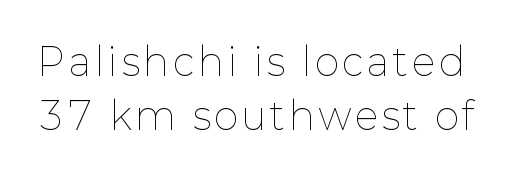
The strokes are not fattened; the text isn't bold. Descenders hang freely into open space. Notice how the stems are strictly vertical — no italics here. These lines are rendered in a variable-pitch font. What's the leading like? Ordinary, nothing unusual.
